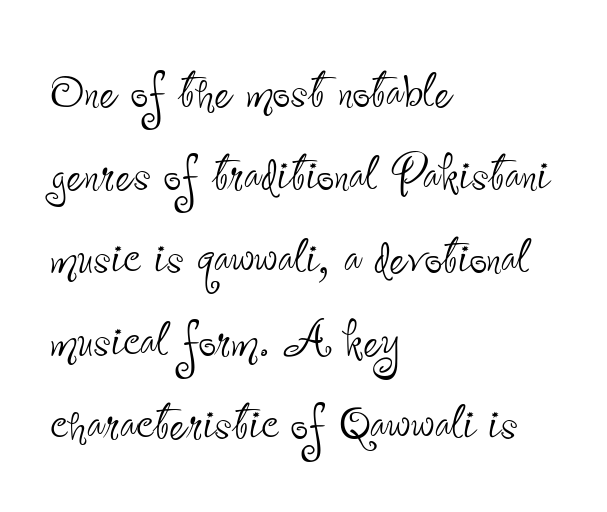
Q: Is the text bold? A: No.
Q: Is the text italic (slanted)? A: Yes.
Q: Is the typeface a serif or a sans-serif typeface? A: Sans-serif.
Q: Is the text underlined? A: No.
Q: How is the paragraph aligned? A: Left-aligned.
Q: Is the spacing between letters normal or unusually wide? A: Normal.
Q: Is the spacing between lines tight, normal or loose? A: Normal.
Q: Width (condensed, normal, or wide)? A: Condensed.
Q: Stroke contrast? A: Low.
Q: x-height? A: Small.
Q: Monospaced? A: No.
